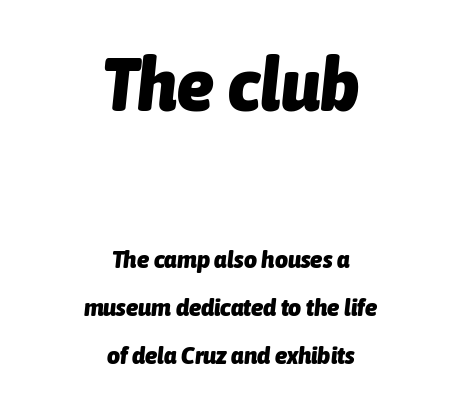
The image shows 75 px heavy, condensed type, italic (leaning right); set centered, loose line spacing (1.93x), normal letter spacing, not underlined; the first (top) block is 3.0x larger; low stroke contrast and a medium x-height.
